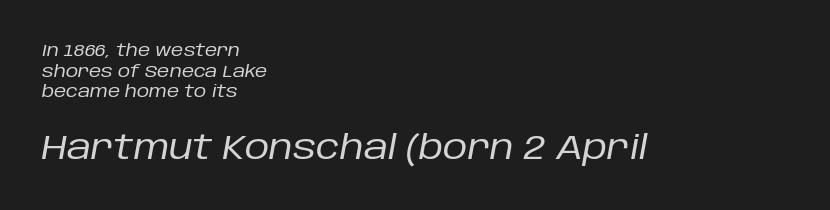
{"italic": "yes", "lean": "right", "slant_degrees": 10, "bold": "no", "weight": "regular", "width": "normal", "stroke_contrast": "low", "x_height": "large", "monospaced": "no", "underline": "no", "align": "left", "line_spacing_ratio": 1.21, "letter_spacing": "normal", "letter_spacing_em": 0.0, "larger_block": "second", "size_ratio": 2.0, "glyph_px": 34}
